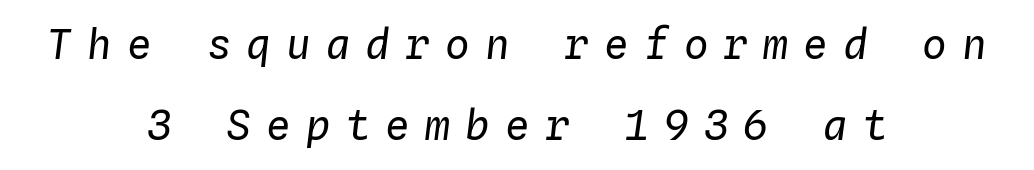
The image shows 41 px regular-weight type, italic (leaning right), monospaced; set centered, loose line spacing (1.98x), unusually wide letter spacing (+0.37 em), not underlined; low stroke contrast and a medium x-height.
